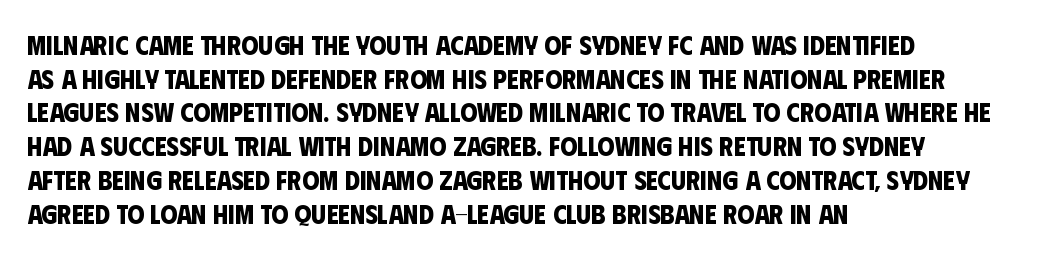
The strokes are fattened all the way to bold. The glyphs are unaccompanied by any horizontal stroke below them. Teacher's note: observe the even left margin — that is flush-left alignment. Does extra space separate the letters? No, they use regular spacing. Honestly, the row spacing looks completely unremarkable.
